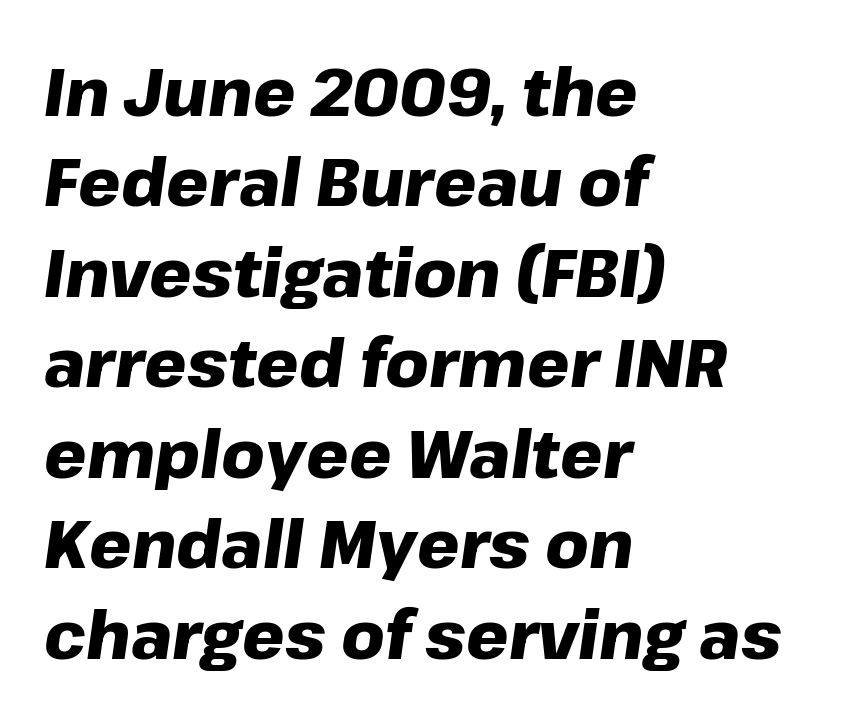
Q: Is the text bold? A: Yes.
Q: Is the text italic (slanted)? A: Yes, it leans right by about 8 degrees.
Q: Is the text underlined? A: No.
Q: How is the paragraph aligned? A: Left-aligned.
Q: Is the spacing between letters normal or unusually wide? A: Normal.
Q: Is the spacing between lines tight, normal or loose? A: Normal.
Q: Width (condensed, normal, or wide)? A: Normal.
Q: Stroke contrast? A: Low.
Q: x-height? A: Medium.
Q: Monospaced? A: No.
